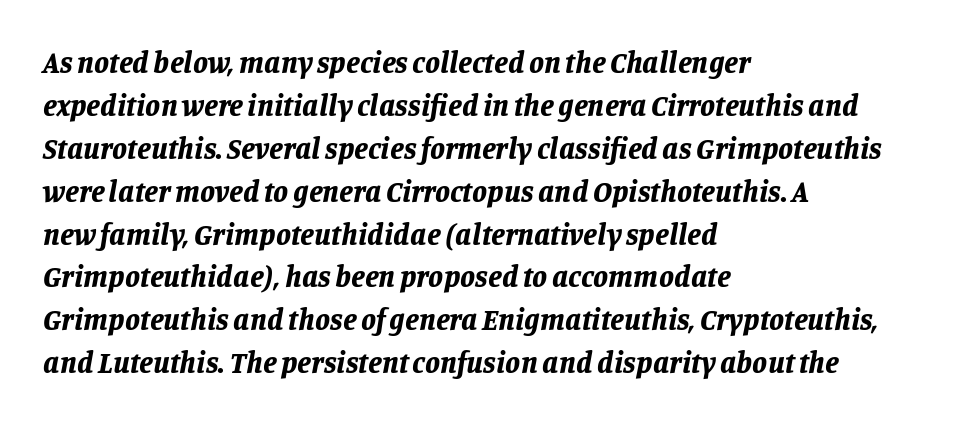
Note the varied advance widths — an 'i' is clearly narrower than an 'm'. Emphasis by weight is at full strength: bold. Notice how the stems are inclined rather than vertical — that's the hallmark of italics. Students, observe: this is what conventionally led text looks like.
